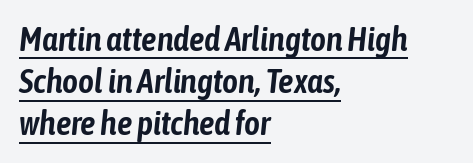
The image shows 34 px condensed type, italic (leaning right); set left-aligned, line spacing 1.24x, normal letter spacing, underlined; low stroke contrast and a medium x-height.
